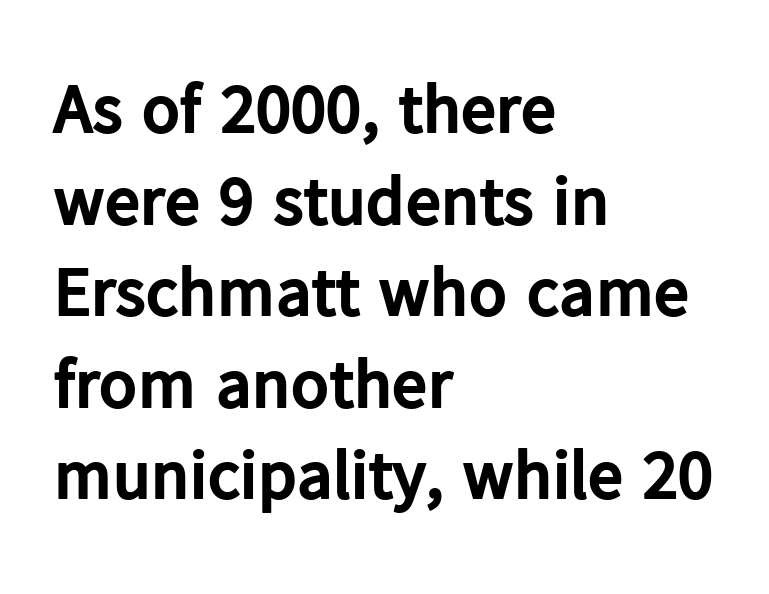
The image shows 71 px bold sans-serif type, upright; set left-aligned, normal line spacing (1.29x), normal letter spacing, not underlined; low stroke contrast and a medium x-height.
